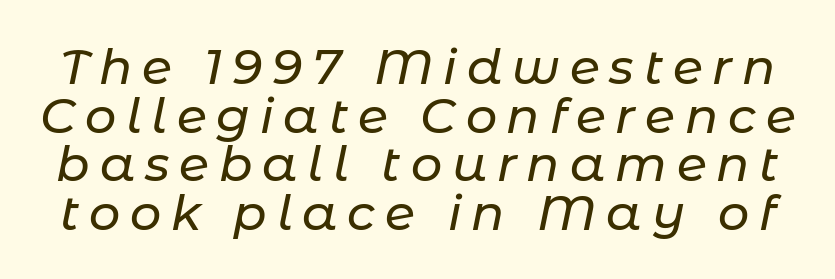
Q: Is the text italic (slanted)? A: Yes, it leans right by about 11 degrees.
Q: Is the text underlined? A: No.
Q: Is the spacing between letters normal or unusually wide? A: Unusually wide.
Q: Is the spacing between lines tight, normal or loose? A: Tight.
Q: Width (condensed, normal, or wide)? A: Normal.
Q: Stroke contrast? A: Low.
Q: x-height? A: Medium.
Q: Monospaced? A: No.
